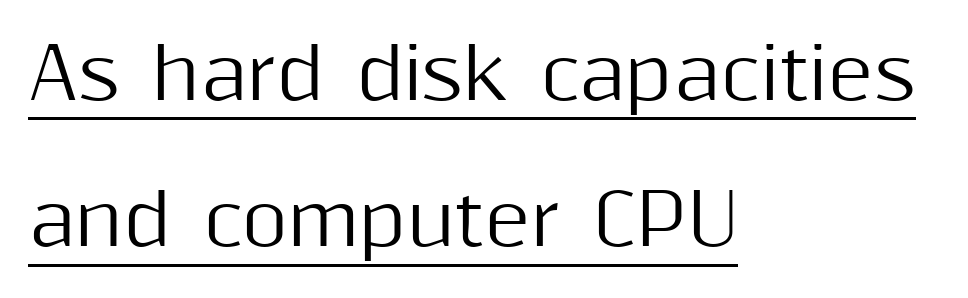
This rendering uses left alignment, leaving the right contour irregular. How are the letters spaced? Ordinarily, with no added tracking. Whoever set this chose breathing room over compactness in the vertical rhythm. The rendering uses natural spacing where letterforms have individual widths.
